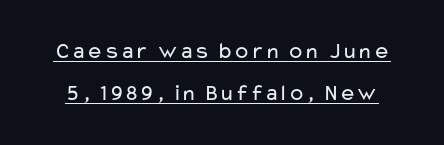
The image shows 23 px text type, upright; set line spacing 1.84x, normal letter spacing, underlined.
